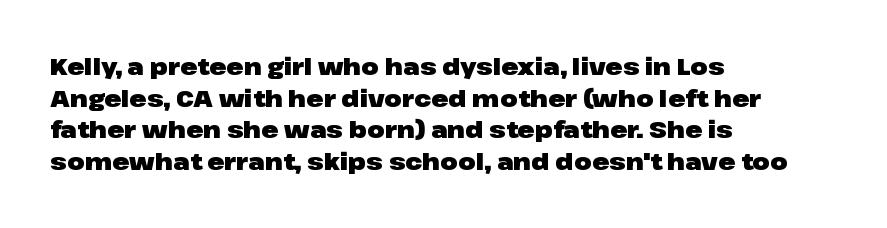
The lines are quadded left. Regular leading. Nothing unusual about the tracking: characters are spaced as the font intends. The font is running at its bold setting. Tall strokes in this sample are plumb rather than angled.
